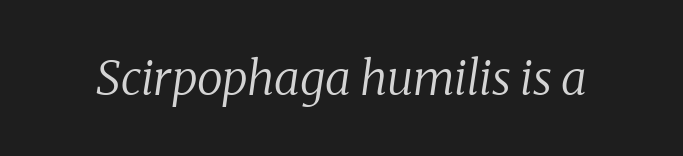
{"serif": "yes", "italic": "yes", "lean": "right", "slant_degrees": 8, "bold": "no", "weight": "regular", "width": "normal", "stroke_contrast": "low", "x_height": "medium", "monospaced": "no", "underline": "no", "letter_spacing": "normal", "letter_spacing_em": 0.0, "glyph_px": 47}
